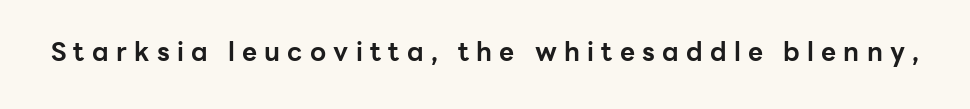
Q: Is the text bold? A: Yes.
Q: Is the text italic (slanted)? A: No, it is upright.
Q: Is the text underlined? A: No.
Q: Is the spacing between letters normal or unusually wide? A: Unusually wide.
